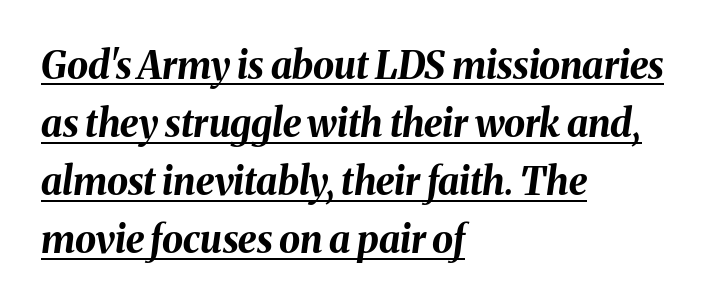
Is the type slanted? Yes — the strokes lean at a clear angle. Is the letter spacing exaggerated? No — it looks like the ordinary default. Compared with typical paragraphs, the rows here are spaced about the same. Is this a fixed-width face? No — the glyphs have proportional, varying widths. A continuous stroke trails under the words, as in a hyperlink. Chunky letters — that's bold for sure.
